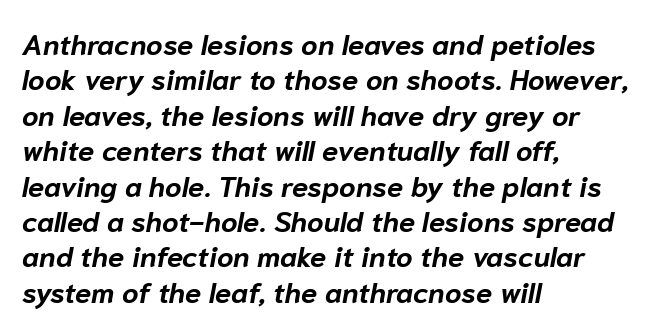
{"italic": "yes", "lean": "right", "slant_degrees": 10, "bold": "yes", "weight": "bold", "width": "normal", "stroke_contrast": "low", "x_height": "medium", "monospaced": "no", "underline": "no", "align": "left", "line_spacing_ratio": 1.22, "letter_spacing": "normal", "letter_spacing_em": 0.0, "glyph_px": 29}
